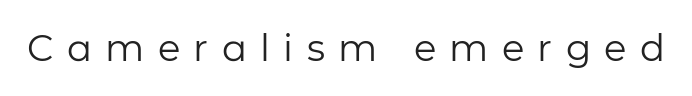
The typography opts for an upright posture over an oblique one. Think standard paragraph weight, or any step lighter than that. Check where the strokes stop: nothing finishes them off — pure sans. The string is rendered with underlining switched off. Substantial extra tracking has been applied to these lines. Each letter keeps its own natural width here, so spacing adapts to shape.
